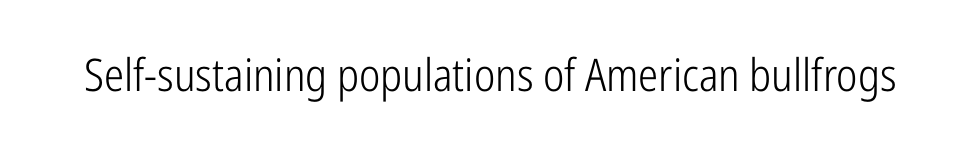
{"serif": "no", "italic": "no", "bold": "no", "weight": "light", "width": "condensed", "stroke_contrast": "low", "x_height": "medium", "monospaced": "no", "underline": "no", "letter_spacing": "normal", "letter_spacing_em": 0.0, "glyph_px": 45}
